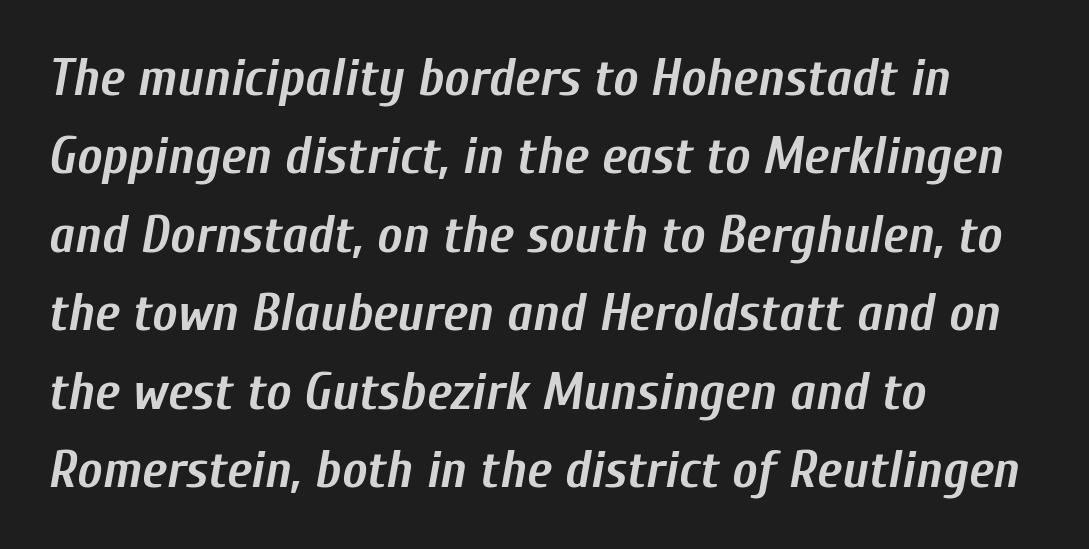
Q: Is the text bold? A: Yes.
Q: Is the text italic (slanted)? A: Yes, it leans right by about 10 degrees.
Q: Is the text underlined? A: No.
Q: How is the paragraph aligned? A: Left-aligned.
Q: Is the spacing between letters normal or unusually wide? A: Normal.
Q: Is the spacing between lines tight, normal or loose? A: Normal.
Q: Width (condensed, normal, or wide)? A: Condensed.
Q: Stroke contrast? A: Low.
Q: x-height? A: Medium.
Q: Monospaced? A: No.
